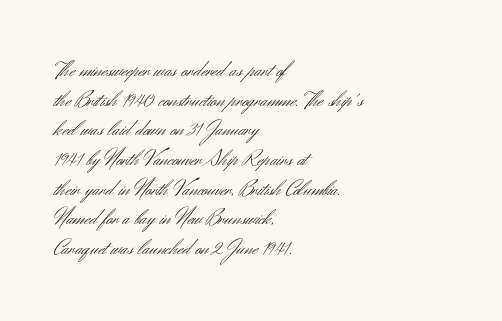
Q: Is the text bold? A: No.
Q: Is the text italic (slanted)? A: Yes.
Q: Is the text underlined? A: No.
Q: How is the paragraph aligned? A: Left-aligned.
Q: Is the spacing between letters normal or unusually wide? A: Normal.
Q: Is the spacing between lines tight, normal or loose? A: Normal.
